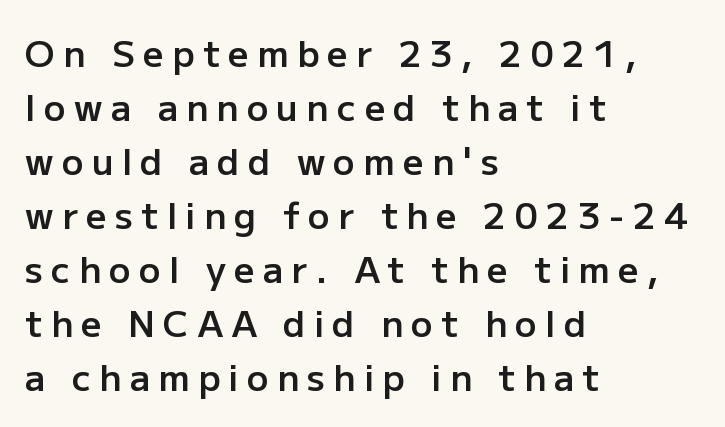
The image shows 36 px semibold sans-serif type, upright; set left-aligned, normal line spacing (1.5x), unusually wide letter spacing (+0.23 em), not underlined; low stroke contrast and a medium x-height.
